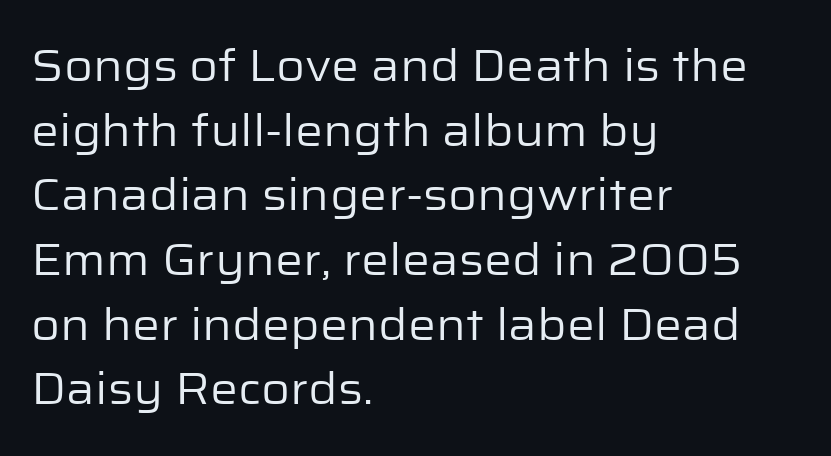
{"serif": "no", "italic": "no", "bold": "no", "weight": "regular", "width": "normal", "stroke_contrast": "low", "x_height": "medium", "monospaced": "no", "underline": "no", "align": "left", "line_spacing": "normal", "line_spacing_ratio": 1.47, "letter_spacing": "normal", "letter_spacing_em": 0.0, "glyph_px": 44}
